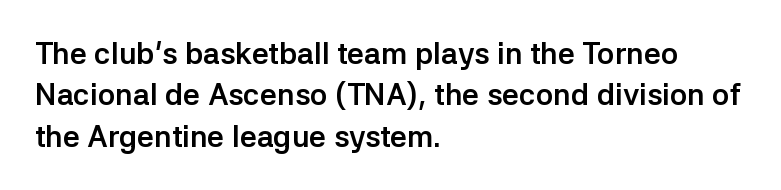
Q: Is the text bold? A: Yes.
Q: Is the text italic (slanted)? A: No, it is upright.
Q: Is the typeface a serif or a sans-serif typeface? A: Sans-serif.
Q: Is the text underlined? A: No.
Q: How is the paragraph aligned? A: Left-aligned.
Q: Is the spacing between letters normal or unusually wide? A: Normal.
Q: Is the spacing between lines tight, normal or loose? A: Normal.
Q: Width (condensed, normal, or wide)? A: Normal.
Q: Stroke contrast? A: Low.
Q: x-height? A: Medium.
Q: Monospaced? A: No.
